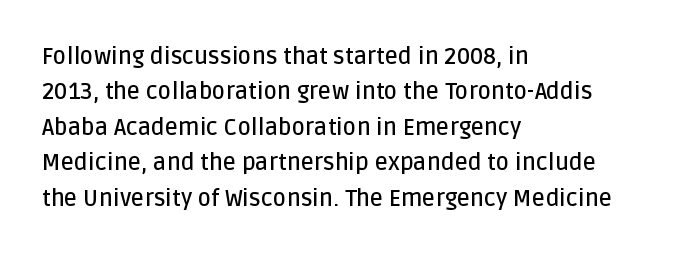
The image shows 23 px text type, upright; set left-aligned, normal line spacing (1.54x), normal letter spacing, not underlined.
